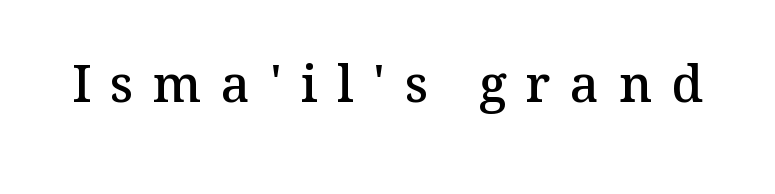
The image shows 51 px semibold serif type, upright; set unusually wide letter spacing (+0.38 em), not underlined; medium stroke contrast and a medium x-height.
